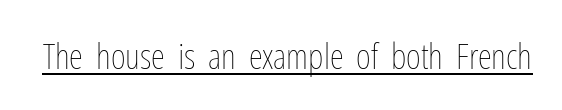
{"italic": "no", "bold": "no", "weight": "thin", "width": "condensed", "stroke_contrast": "low", "x_height": "medium", "monospaced": "no", "underline": "yes", "letter_spacing": "normal", "letter_spacing_em": 0.0, "glyph_px": 36}
